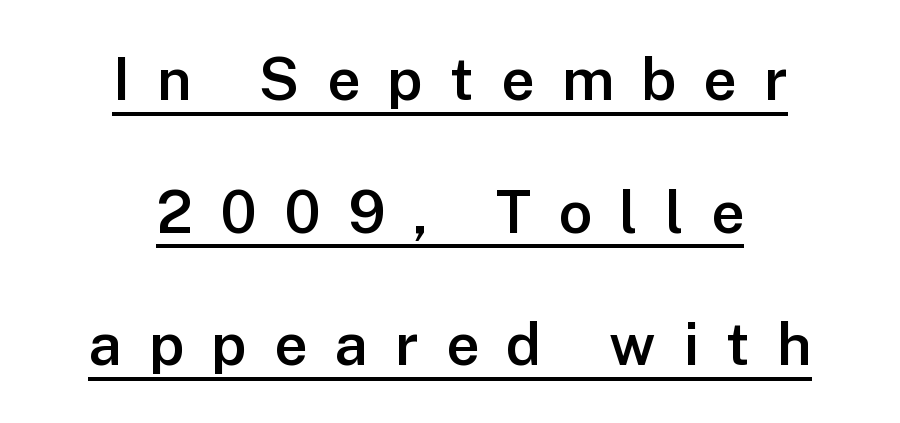
This sample carries an underscore along the baseline area. Here the designer chose a conventional face with non-uniform glyph widths. The lines are quadded center. Classification — sans serif. Style check: upright. One glance says open: line gaps are wider than usual.
